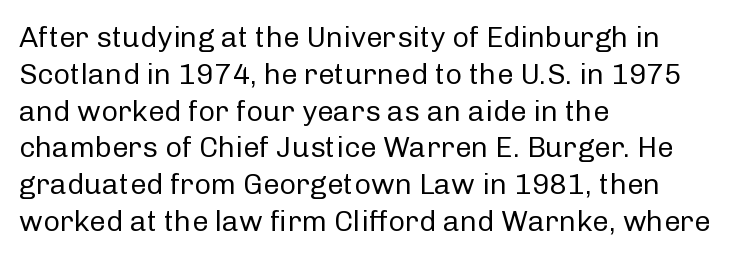
Is this a sans? Yes — the strokes have no serifs. Caption: multi-line text, flush left, ragged right. Vertical strokes here are truly vertical. No heavy texture on the line: the type isn't bold. Note the varied advance widths — an 'i' is clearly narrower than an 'm'.
